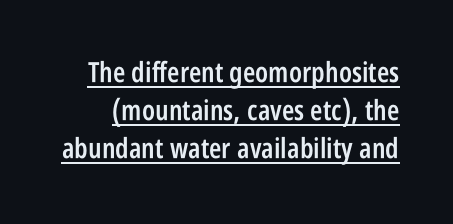
The image shows 28 px semibold, condensed sans-serif type, upright; set normal line spacing (1.36x), normal letter spacing, underlined; low stroke contrast and a large x-height.
